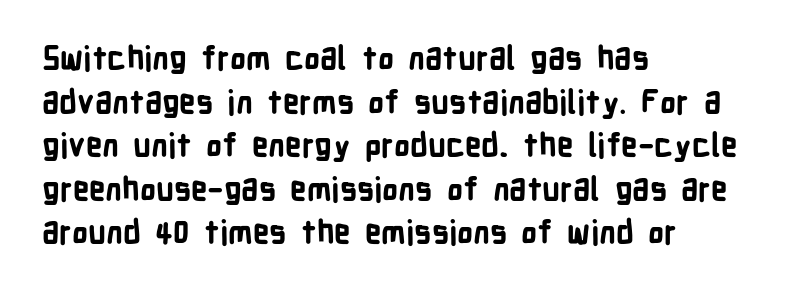
The image shows 32 px bold, condensed sans-serif type, upright; set left-aligned, normal line spacing (1.36x), normal letter spacing, not underlined; low stroke contrast and a medium x-height.
